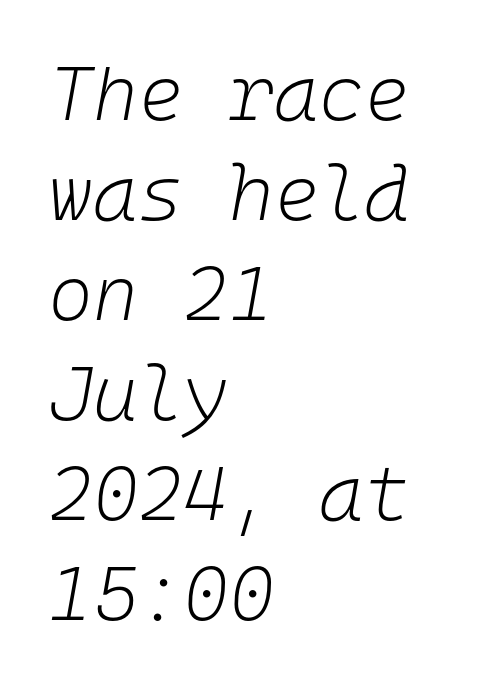
Does the lettering tilt? It does — this is italic. Vertical stems look standard width or narrower in stroke. The tracking reads as untouched default to a designer's eye. A bare baseline throughout the passage. Notice how the passage keeps a crisp vertical edge on the left only. This sample keeps an unexceptional amount of space between lines.
